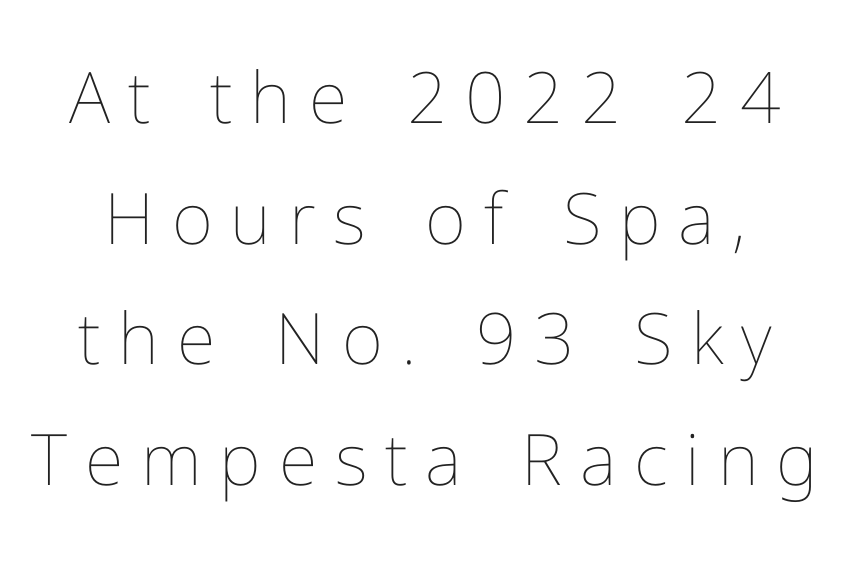
The font is comparable to plain body text, perhaps lighter. The space between consecutive lines is moderate. Here the designer chose a conventional face with non-uniform glyph widths. Characters remain perfectly vertical along every line. Nobody drew a line under any word here. The horizontal fit of the characters is loose and conspicuously gappy.
